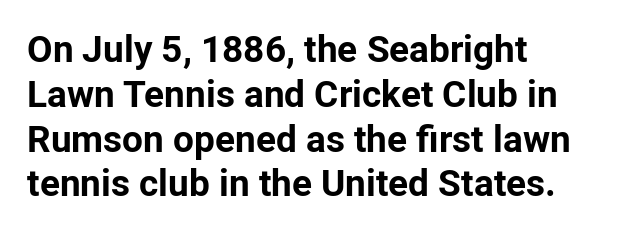
{"serif": "no", "italic": "no", "bold": "yes", "weight": "bold", "width": "normal", "stroke_contrast": "low", "x_height": "medium", "monospaced": "no", "underline": "no", "align": "left", "line_spacing_ratio": 1.21, "letter_spacing": "normal", "letter_spacing_em": 0.0, "glyph_px": 37}
